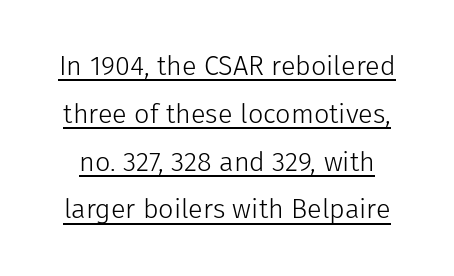
{"italic": "no", "bold": "no", "underline": "yes", "line_spacing_ratio": 1.77, "letter_spacing": "normal", "letter_spacing_em": 0.0, "glyph_px": 27}
